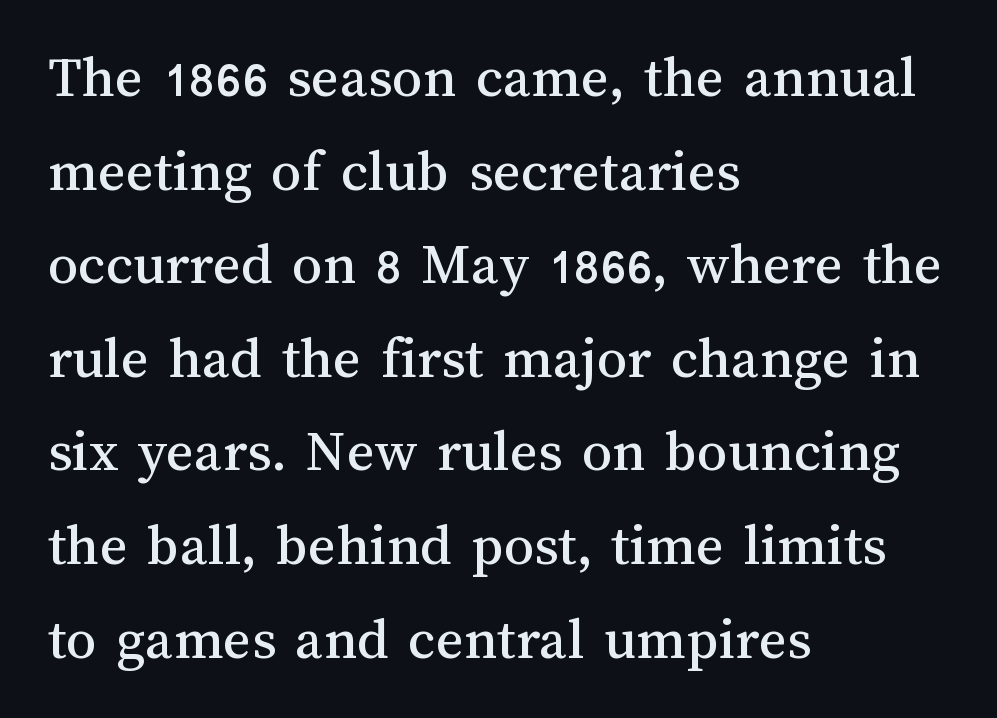
{"italic": "no", "width": "normal", "stroke_contrast": "medium", "x_height": "medium", "monospaced": "no", "underline": "no", "align": "left", "line_spacing": "normal", "line_spacing_ratio": 1.56, "letter_spacing": "normal", "letter_spacing_em": 0.0, "glyph_px": 60}
